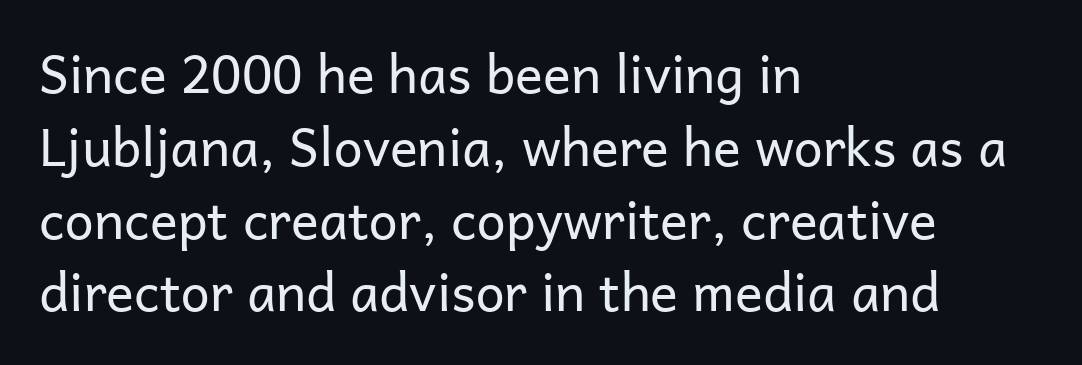
A roman cut, with each character standing at attention. Observe the ordinary spacing: letters are neighbours, not strangers. The letters advance in unequal steps, a hallmark of proportional type. These lines stack with their left ends in a neat column. Descender tails drop into unmarked territory.
